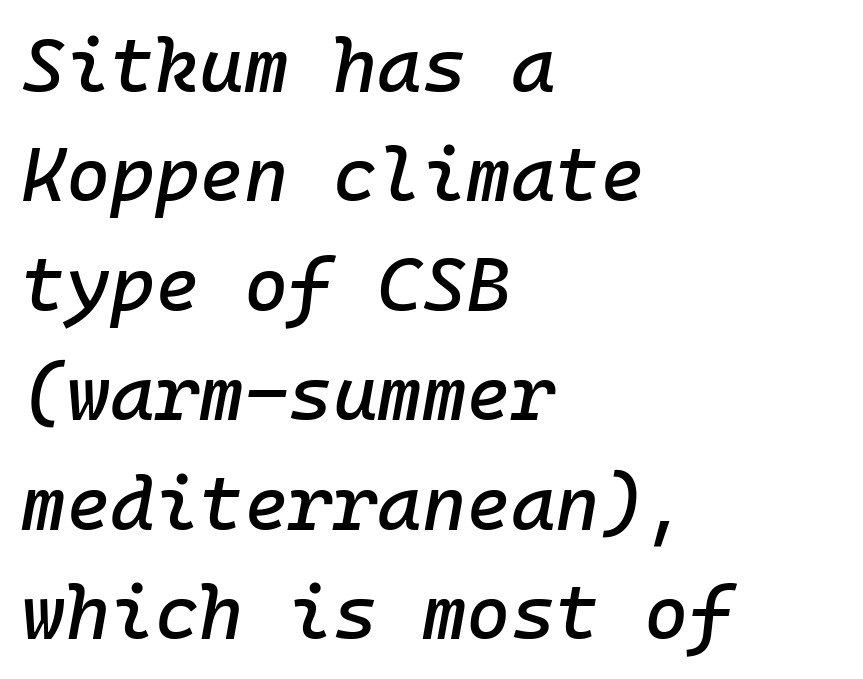
The image shows 76 px text type, italic (leaning right), monospaced; set left-aligned, normal line spacing (1.44x), normal letter spacing, not underlined; low stroke contrast and a medium x-height.
